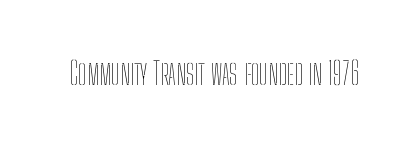
Q: Is the text bold? A: No.
Q: Is the text italic (slanted)? A: No, it is upright.
Q: Is the text underlined? A: No.
Q: Is the spacing between letters normal or unusually wide? A: Normal.
Q: Width (condensed, normal, or wide)? A: Condensed.
Q: Stroke contrast? A: Low.
Q: x-height? A: Medium.
Q: Monospaced? A: No.
